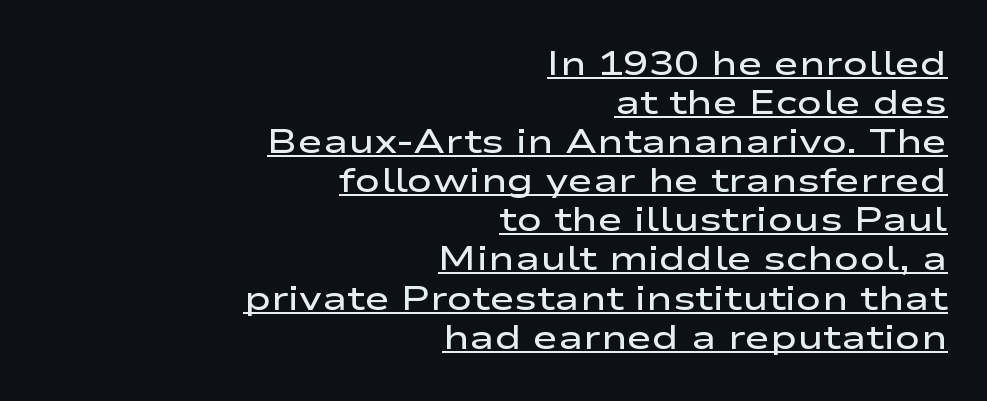
The letters are semibold — heavier than regular but short of a full bold. The letters advance in unequal steps, a hallmark of proportional type. The font's upright variant was chosen for this text. You could barely slide anything between these rows. The paragraph has a hard right edge and a soft left edge.
